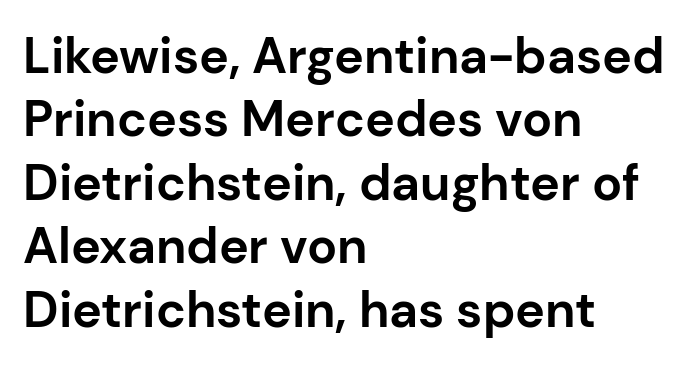
If you drew a ruler down the left edge, every line would touch it. Nothing unusual about the tracking: characters are spaced as the font intends. In terms of leading, this rendering sits right in the middle. Typographic density is high because the face is bold. Underline: absent. Does the type have serifs? No, each stem ends abruptly.
